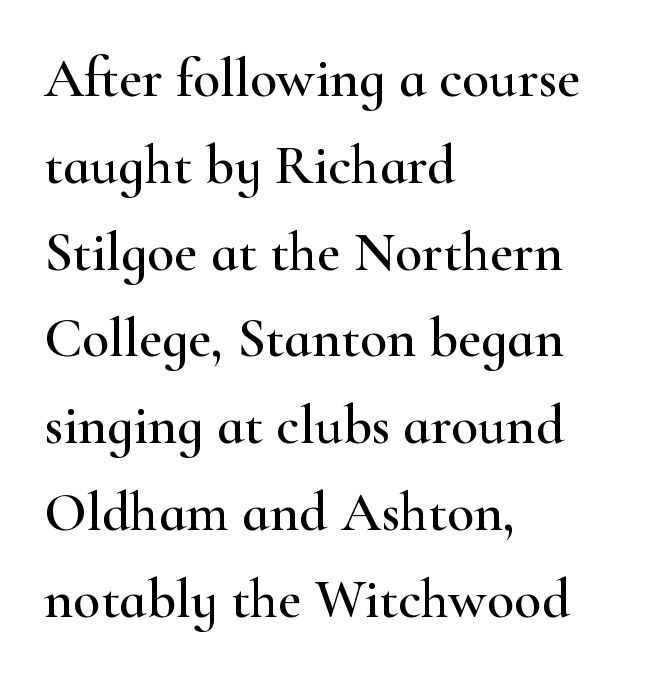
Q: Is the text italic (slanted)? A: No, it is upright.
Q: Is the typeface a serif or a sans-serif typeface? A: Serif.
Q: Is the text underlined? A: No.
Q: How is the paragraph aligned? A: Left-aligned.
Q: Is the spacing between letters normal or unusually wide? A: Normal.
Q: Is the spacing between lines tight, normal or loose? A: Normal.
Q: Width (condensed, normal, or wide)? A: Wide.
Q: Stroke contrast? A: High.
Q: x-height? A: Small.
Q: Monospaced? A: No.
